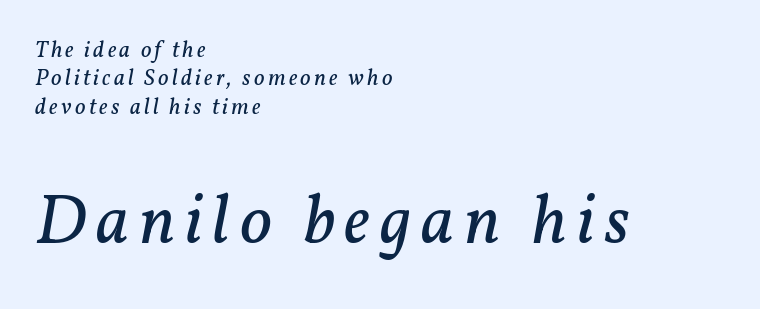
Q: Is the text bold? A: No.
Q: Is the text italic (slanted)? A: Yes, it leans right by about 11 degrees.
Q: Is the typeface a serif or a sans-serif typeface? A: Serif.
Q: Is the text underlined? A: No.
Q: How is the paragraph aligned? A: Left-aligned.
Q: Which block of text is set in a larger size, the first (top) or the second (bottom)? A: The second (bottom) one.
Q: Width (condensed, normal, or wide)? A: Normal.
Q: Stroke contrast? A: Low.
Q: x-height? A: Medium.
Q: Monospaced? A: No.
